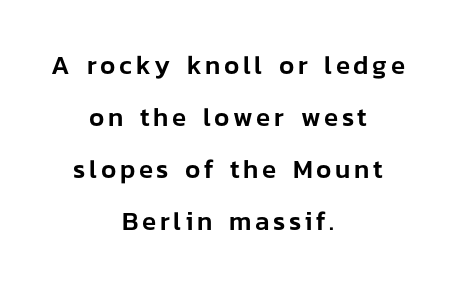
{"italic": "no", "underline": "no", "align": "center", "line_spacing": "loose", "line_spacing_ratio": 2.0, "glyph_px": 26}
